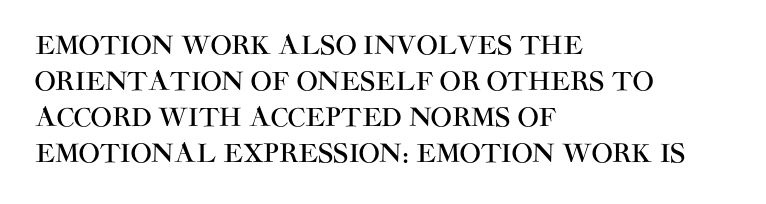
{"italic": "no", "underline": "no", "align": "left", "line_spacing": "normal", "line_spacing_ratio": 1.44, "letter_spacing": "normal", "letter_spacing_em": 0.0, "glyph_px": 25}
